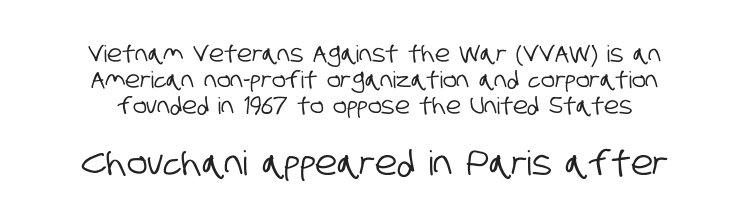
The image shows 34 px condensed sans-serif type; set tight line spacing (1.12x), normal letter spacing, not underlined; the second (bottom) block is 1.48x larger; low stroke contrast and a large x-height.
